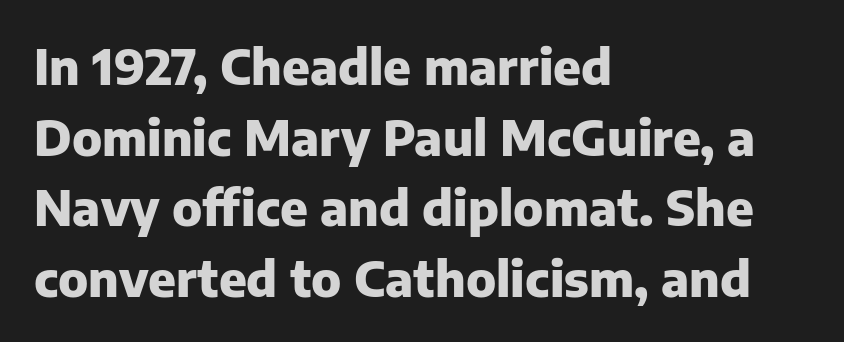
Q: Is the text bold? A: Yes.
Q: Is the text italic (slanted)? A: No, it is upright.
Q: Is the typeface a serif or a sans-serif typeface? A: Sans-serif.
Q: Is the text underlined? A: No.
Q: How is the paragraph aligned? A: Left-aligned.
Q: Is the spacing between letters normal or unusually wide? A: Normal.
Q: Is the spacing between lines tight, normal or loose? A: Normal.
Q: Width (condensed, normal, or wide)? A: Normal.
Q: Stroke contrast? A: Low.
Q: x-height? A: Medium.
Q: Monospaced? A: No.
